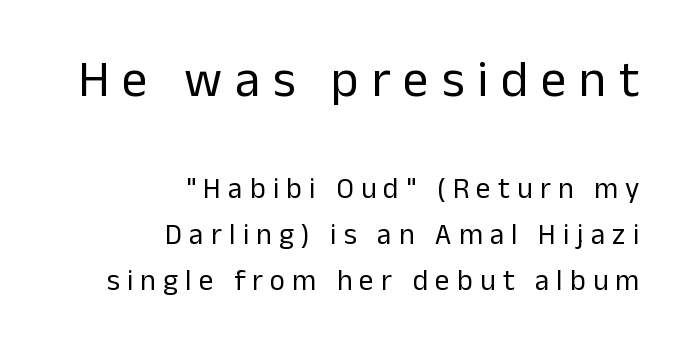
Q: Is the text bold? A: No.
Q: Is the text italic (slanted)? A: No, it is upright.
Q: Is the typeface a serif or a sans-serif typeface? A: Sans-serif.
Q: Is the text underlined? A: No.
Q: How is the paragraph aligned? A: Right-aligned.
Q: Is the spacing between letters normal or unusually wide? A: Unusually wide.
Q: Is the spacing between lines tight, normal or loose? A: Normal.
Q: Which block of text is set in a larger size, the first (top) or the second (bottom)? A: The first (top) one.
Q: Width (condensed, normal, or wide)? A: Normal.
Q: Stroke contrast? A: Low.
Q: x-height? A: Medium.
Q: Monospaced? A: No.
